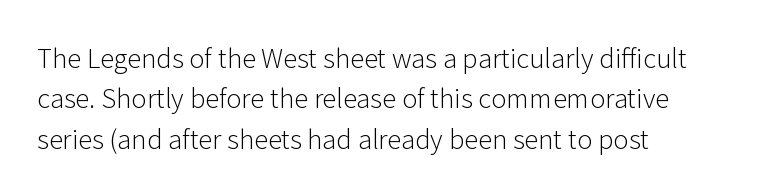
Q: Is the text bold? A: No.
Q: Is the text italic (slanted)? A: No, it is upright.
Q: Is the text underlined? A: No.
Q: How is the paragraph aligned? A: Left-aligned.
Q: Is the spacing between letters normal or unusually wide? A: Normal.
Q: Is the spacing between lines tight, normal or loose? A: Normal.
